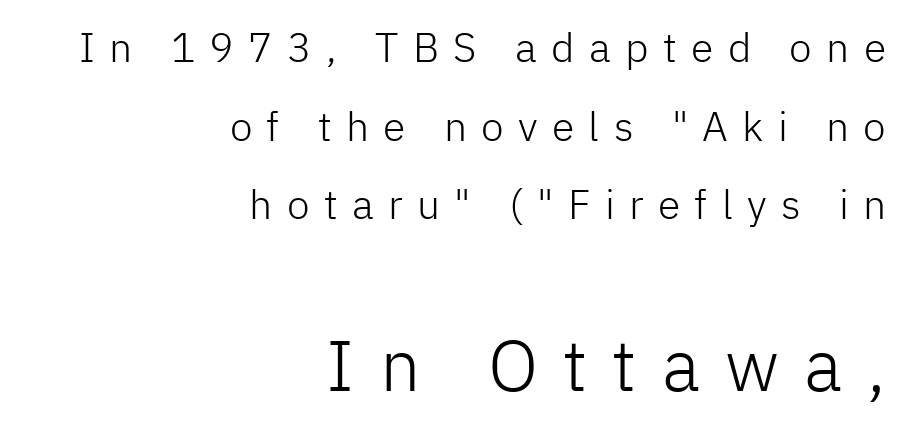
The image shows 72 px light sans-serif type, upright; set right-aligned, loose line spacing (1.92x), unusually wide letter spacing (+0.35 em), not underlined; the second (bottom) block is 1.76x larger; low stroke contrast and a medium x-height.
